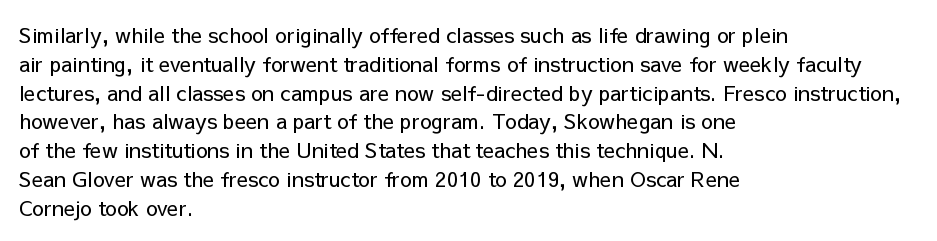
Q: Is the text bold? A: No.
Q: Is the text italic (slanted)? A: No, it is upright.
Q: Is the text underlined? A: No.
Q: How is the paragraph aligned? A: Left-aligned.
Q: Is the spacing between letters normal or unusually wide? A: Normal.
Q: Is the spacing between lines tight, normal or loose? A: Normal.
